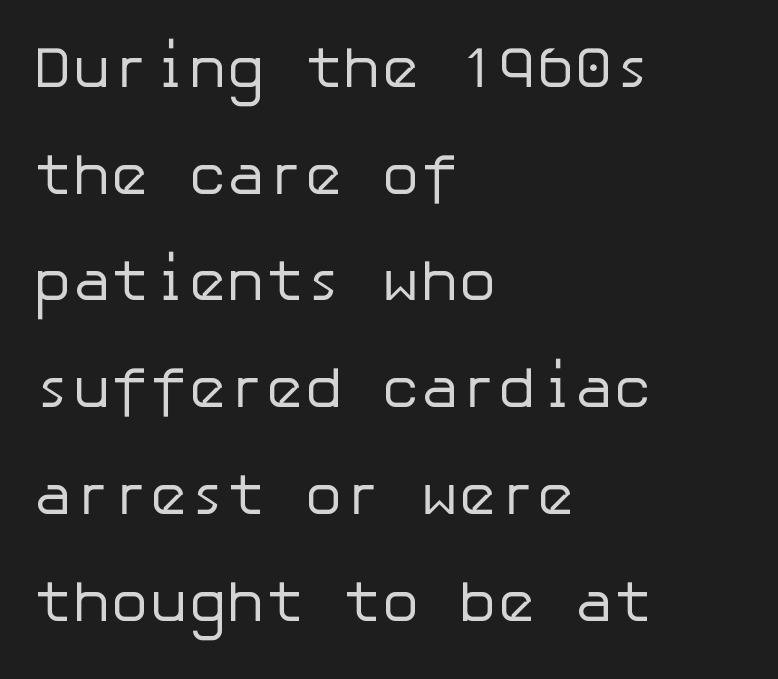
The image shows 58 px regular-weight sans-serif type, upright; set left-aligned, line spacing 1.84x, normal letter spacing, not underlined; low stroke contrast and a medium x-height.
